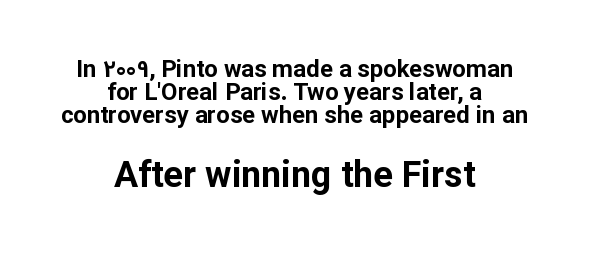
{"serif": "no", "italic": "no", "bold": "yes", "weight": "bold", "width": "normal", "stroke_contrast": "low", "x_height": "medium", "monospaced": "no", "underline": "no", "align": "center", "line_spacing": "tight", "line_spacing_ratio": 0.96, "letter_spacing": "normal", "letter_spacing_em": 0.0, "larger_block": "second", "size_ratio": 1.5, "glyph_px": 36}
